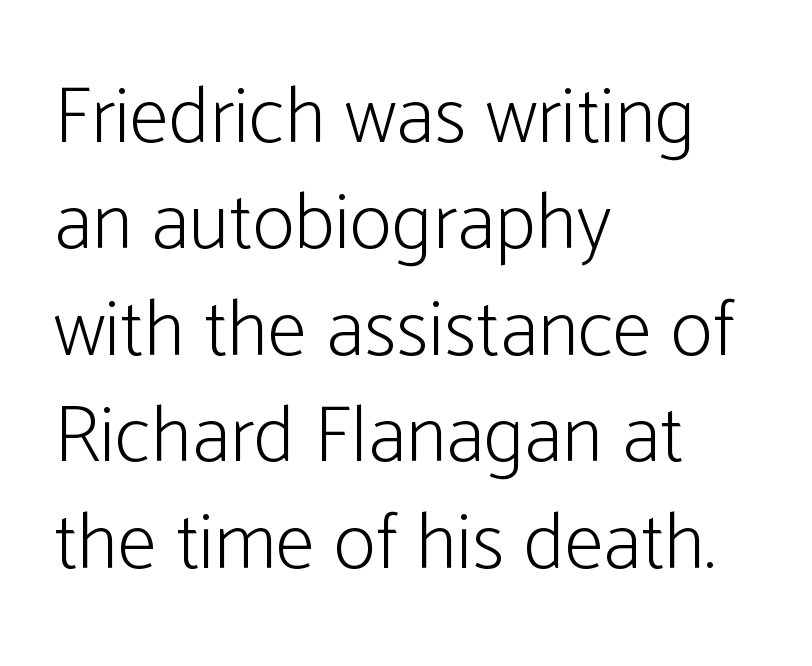
The image shows 80 px light, condensed sans-serif type, upright; set left-aligned, normal line spacing (1.33x), normal letter spacing, not underlined; low stroke contrast and a medium x-height.
